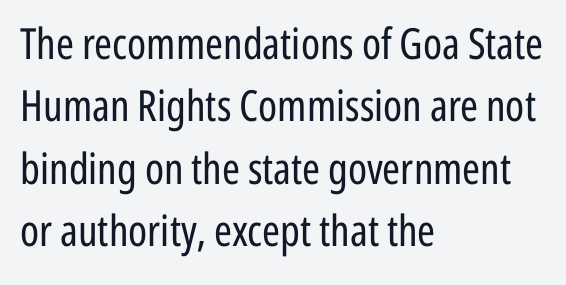
Alignment: flush left. You could not count columns in this text — the font is proportionally spaced. The typography opts for an upright posture over an oblique one. The space between consecutive lines is moderate. The passage shown is not underscored anywhere. The font is comparable to plain body text, perhaps lighter.
